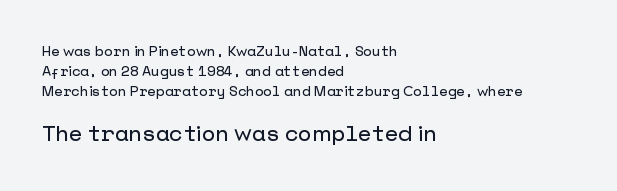
{"italic": "no", "underline": "no", "align": "left", "line_spacing": "normal", "line_spacing_ratio": 1.42, "letter_spacing": "normal", "letter_spacing_em": 0.0, "larger_block": "second", "size_ratio": 1.57, "glyph_px": 22}
